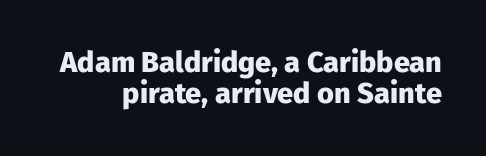
{"serif": "no", "italic": "no", "bold": "yes", "weight": "heavy", "width": "normal", "stroke_contrast": "low", "x_height": "medium", "monospaced": "no", "underline": "no", "line_spacing": "tight", "line_spacing_ratio": 1.07, "letter_spacing": "normal", "letter_spacing_em": 0.0, "glyph_px": 29}
